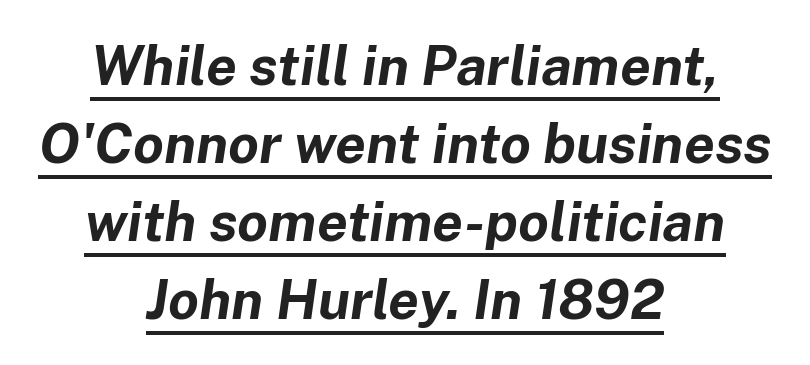
Q: Is the text bold? A: Yes.
Q: Is the text italic (slanted)? A: Yes, it leans right by about 8 degrees.
Q: Is the text underlined? A: Yes.
Q: How is the paragraph aligned? A: Centered.
Q: Is the spacing between letters normal or unusually wide? A: Normal.
Q: Is the spacing between lines tight, normal or loose? A: Normal.
Q: Width (condensed, normal, or wide)? A: Normal.
Q: Stroke contrast? A: Low.
Q: x-height? A: Medium.
Q: Monospaced? A: No.
